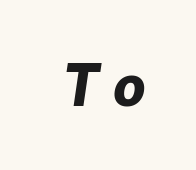
The image shows 58 px bold type, italic (leaning right); set unusually wide letter spacing (+0.25 em), not underlined; low stroke contrast and a medium x-height.
